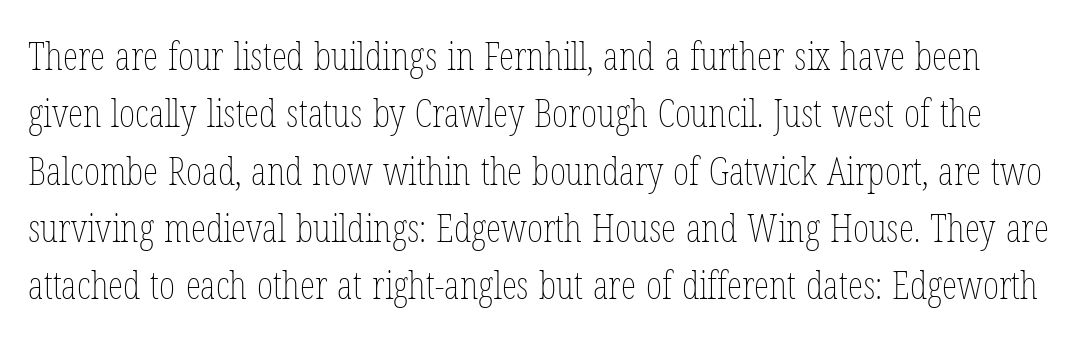
A quiet, ordinary-to-light weight characterises the typeface. Varying glyph widths throughout — classic text-font behaviour. The horizontal fit of the characters is conventional and even. Students, observe: this is what conventionally led text looks like. Descender tails drop into unmarked territory. The lettering stays uniformly vertical, giving the passage a roman look.
